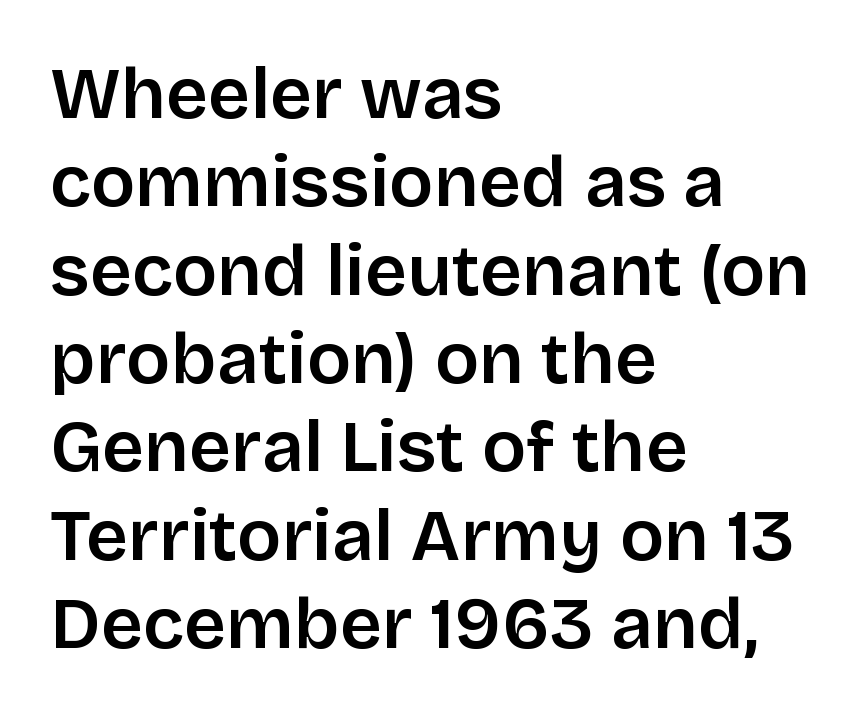
The image shows 73 px semibold sans-serif type, upright; set left-aligned, line spacing 1.21x, normal letter spacing, not underlined; low stroke contrast and a large x-height.
